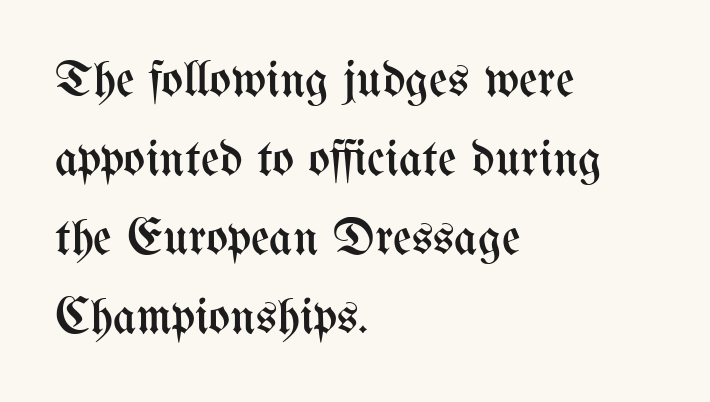
No word sits above an underline. Glyph-to-glyph distance matches everyday printed text. Vertically, the passage feels balanced, rows spaced as you'd expect. The weight tops out at a normal text grade. Every row of glyphs begins at an identical x-position on the left. Every character sits straight up, as roman type does.
